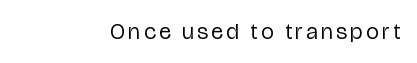
The image shows 23 px text type, upright; set not underlined.
